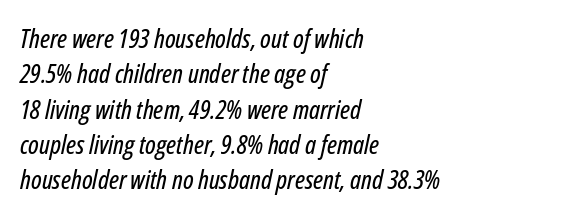
{"italic": "yes", "lean": "right", "slant_degrees": 12, "underline": "no", "align": "left", "line_spacing": "normal", "line_spacing_ratio": 1.36, "letter_spacing": "normal", "letter_spacing_em": 0.0, "glyph_px": 26}
